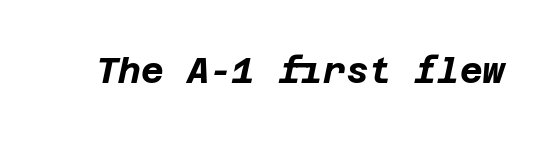
The rendering keeps characters at their native spacing. These lines were composed using italics. Bold? Absolutely — the strokes are thick and heavy. Bare-footed words on every line.
